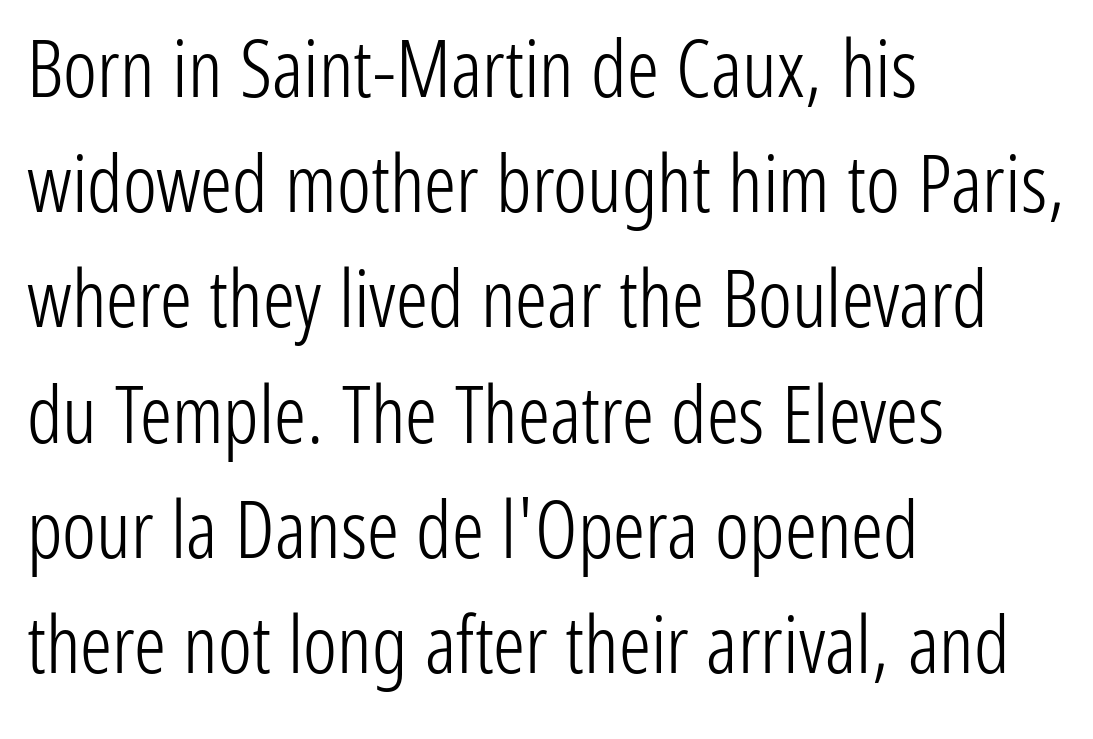
The image shows 80 px light, condensed sans-serif type, upright; set left-aligned, normal line spacing (1.44x), normal letter spacing, not underlined; low stroke contrast and a medium x-height.
